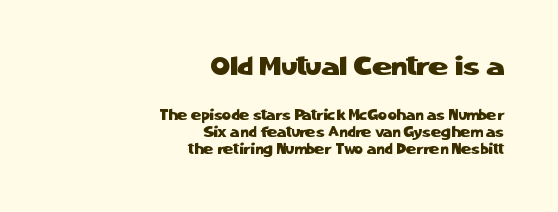
Q: Is the text italic (slanted)? A: No, it is upright.
Q: Is the text underlined? A: No.
Q: How is the paragraph aligned? A: Right-aligned.
Q: Is the spacing between letters normal or unusually wide? A: Normal.
Q: Which block of text is set in a larger size, the first (top) or the second (bottom)? A: The first (top) one.
